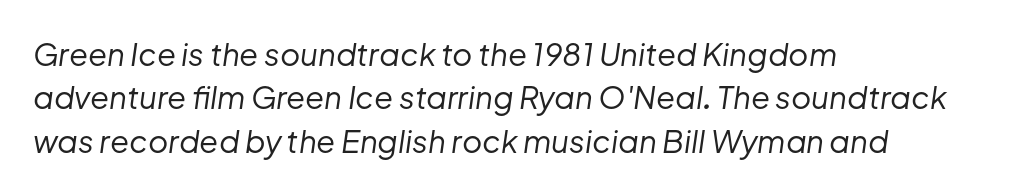
The image shows 31 px regular-weight type, italic (leaning right); set left-aligned, normal line spacing (1.4x), normal letter spacing, not underlined; low stroke contrast and a medium x-height.
